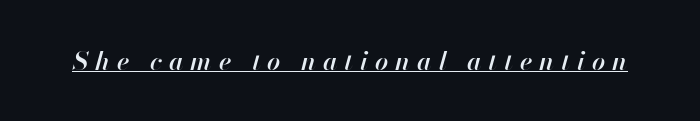
The image shows 26 px text type, italic (leaning right); set unusually wide letter spacing (+0.27 em), underlined.
